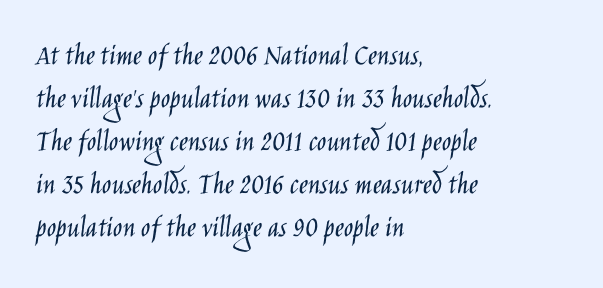
Q: Is the text bold? A: No.
Q: Is the text italic (slanted)? A: Yes.
Q: Is the typeface a serif or a sans-serif typeface? A: Sans-serif.
Q: Is the text underlined? A: No.
Q: How is the paragraph aligned? A: Left-aligned.
Q: Is the spacing between letters normal or unusually wide? A: Normal.
Q: Is the spacing between lines tight, normal or loose? A: Normal.
Q: Width (condensed, normal, or wide)? A: Condensed.
Q: Stroke contrast? A: Low.
Q: x-height? A: Large.
Q: Monospaced? A: No.
